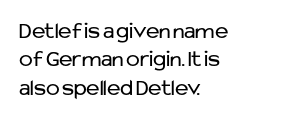
Q: Is the text bold? A: No.
Q: Is the text italic (slanted)? A: No, it is upright.
Q: Is the text underlined? A: No.
Q: How is the paragraph aligned? A: Left-aligned.
Q: Is the spacing between letters normal or unusually wide? A: Normal.
